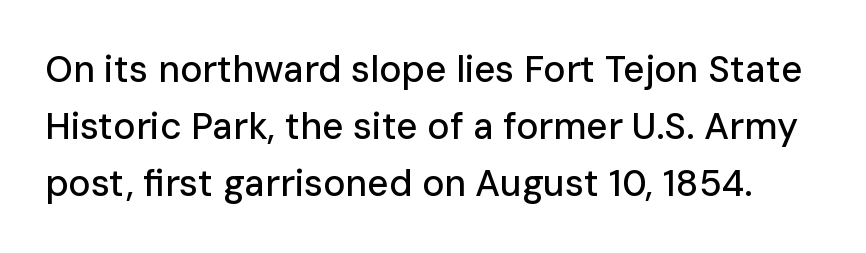
Q: Is the text italic (slanted)? A: No, it is upright.
Q: Is the typeface a serif or a sans-serif typeface? A: Sans-serif.
Q: Is the text underlined? A: No.
Q: Is the spacing between letters normal or unusually wide? A: Normal.
Q: Is the spacing between lines tight, normal or loose? A: Normal.
Q: Width (condensed, normal, or wide)? A: Normal.
Q: Stroke contrast? A: Low.
Q: x-height? A: Medium.
Q: Monospaced? A: No.
